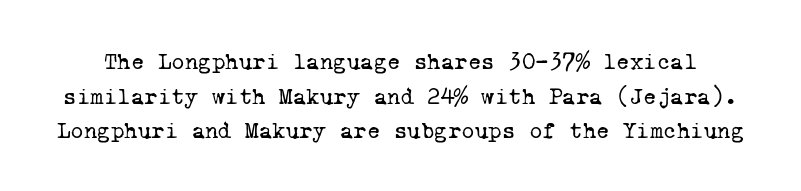
Q: Is the text bold? A: No.
Q: Is the text underlined? A: No.
Q: Is the spacing between letters normal or unusually wide? A: Normal.
Q: Is the spacing between lines tight, normal or loose? A: Normal.
